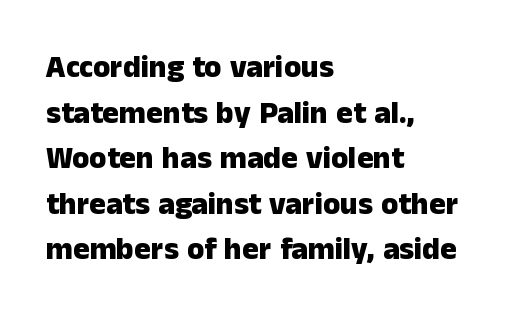
Q: Is the text bold? A: Yes.
Q: Is the text italic (slanted)? A: No, it is upright.
Q: Is the typeface a serif or a sans-serif typeface? A: Sans-serif.
Q: Is the text underlined? A: No.
Q: How is the paragraph aligned? A: Left-aligned.
Q: Is the spacing between letters normal or unusually wide? A: Normal.
Q: Is the spacing between lines tight, normal or loose? A: Normal.
Q: Width (condensed, normal, or wide)? A: Normal.
Q: Stroke contrast? A: Low.
Q: x-height? A: Medium.
Q: Monospaced? A: No.
